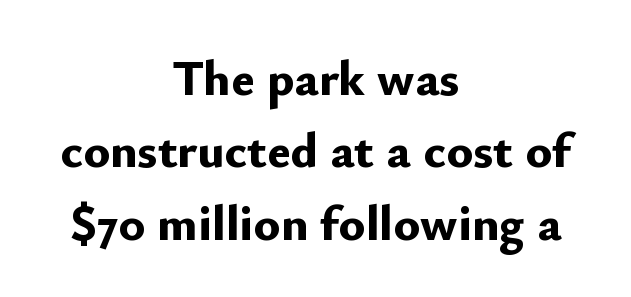
The image shows 50 px bold sans-serif type, upright; set centered, normal line spacing (1.45x), normal letter spacing, not underlined; low stroke contrast and a small x-height.
